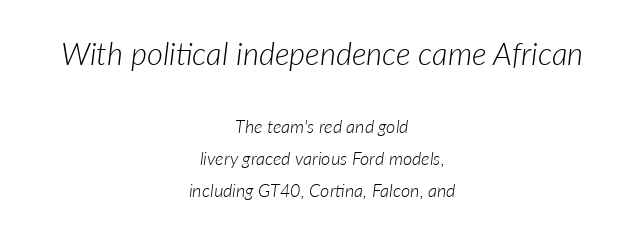
The image shows 31 px light type, italic (leaning right); set centered, line spacing 1.8x, normal letter spacing, not underlined; the first (top) block is 1.72x larger; low stroke contrast and a medium x-height.
